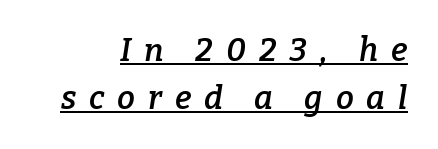
{"serif": "yes", "italic": "yes", "lean": "right", "slant_degrees": 9, "bold": "semi", "weight": "semibold", "width": "normal", "stroke_contrast": "low", "x_height": "medium", "monospaced": "no", "underline": "yes", "line_spacing": "normal", "line_spacing_ratio": 1.5, "letter_spacing": "wide", "letter_spacing_em": 0.4, "glyph_px": 32}
